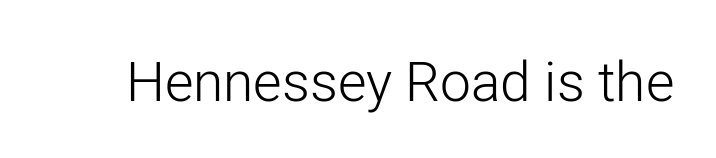
Q: Is the text bold? A: No.
Q: Is the text italic (slanted)? A: No, it is upright.
Q: Is the typeface a serif or a sans-serif typeface? A: Sans-serif.
Q: Is the text underlined? A: No.
Q: Is the spacing between letters normal or unusually wide? A: Normal.
Q: Width (condensed, normal, or wide)? A: Normal.
Q: Stroke contrast? A: Low.
Q: x-height? A: Medium.
Q: Monospaced? A: No.
